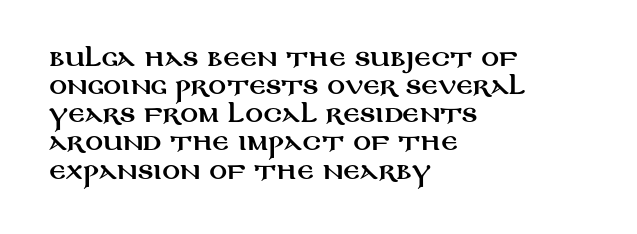
Style check: upright. Decoration check: the copy has no underline. The gaps between neighbouring characters are ordinary and unremarkable. This sample is left-justified, so line endings fall wherever the words run out. The rows are spaced the way most documents space them.
